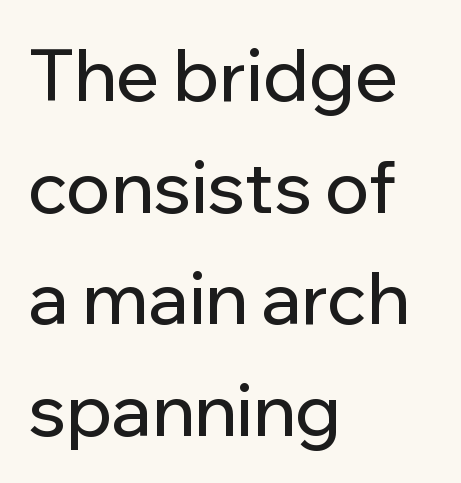
Note the varied advance widths — an 'i' is clearly narrower than an 'm'. You can tell it's not italic because the verticals are truly vertical. Rule under the text: the space is simply empty. All the whitespace from short lines collects on the right. Classification — sans serif. One glance says typical: line gaps are just what's usual.
